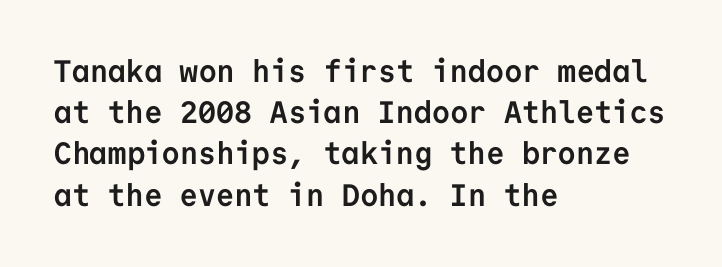
The image shows 31 px semibold sans-serif type, upright, monospaced; set left-aligned, normal line spacing (1.33x), normal letter spacing, not underlined; low stroke contrast and a medium x-height.
